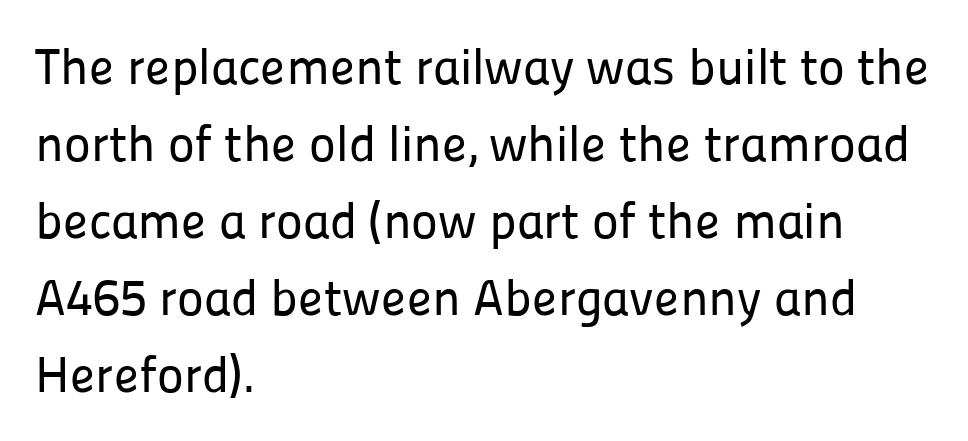
The typography opts for an upright posture over an oblique one. The rag falls on the right side of this text block. The face used here is a sans, in the tradition of grotesques and geometrics. Type without underlining. Inter-character spacing is left at the font's built-in metrics.
